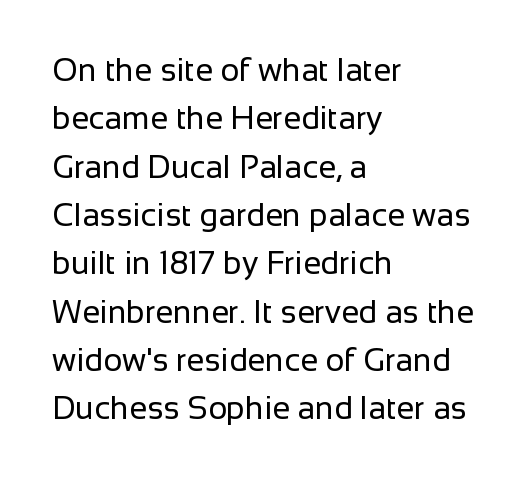
Q: Is the text bold? A: No.
Q: Is the text italic (slanted)? A: No, it is upright.
Q: Is the typeface a serif or a sans-serif typeface? A: Sans-serif.
Q: Is the text underlined? A: No.
Q: How is the paragraph aligned? A: Left-aligned.
Q: Is the spacing between letters normal or unusually wide? A: Normal.
Q: Is the spacing between lines tight, normal or loose? A: Normal.
Q: Width (condensed, normal, or wide)? A: Normal.
Q: Stroke contrast? A: Low.
Q: x-height? A: Medium.
Q: Monospaced? A: No.
